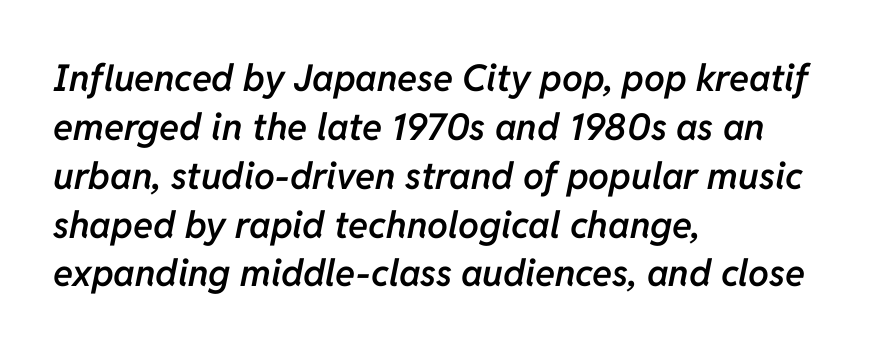
{"italic": "yes", "lean": "right", "slant_degrees": 11, "bold": "semi", "weight": "semibold", "width": "normal", "stroke_contrast": "low", "x_height": "medium", "monospaced": "no", "underline": "no", "align": "left", "line_spacing": "normal", "line_spacing_ratio": 1.32, "letter_spacing": "normal", "letter_spacing_em": 0.0, "glyph_px": 37}
